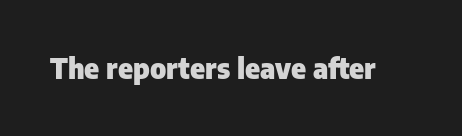
The image shows 28 px heavy sans-serif type, upright; set normal letter spacing, not underlined; low stroke contrast and a medium x-height.
